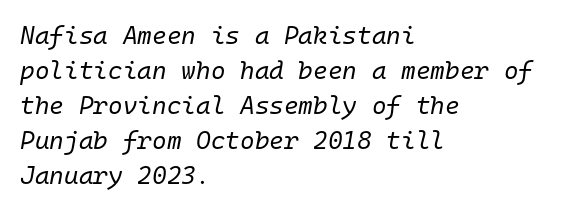
{"italic": "yes", "lean": "right", "slant_degrees": 10, "bold": "no", "underline": "no", "align": "left", "line_spacing": "normal", "line_spacing_ratio": 1.4, "letter_spacing": "normal", "letter_spacing_em": 0.0, "glyph_px": 25}
